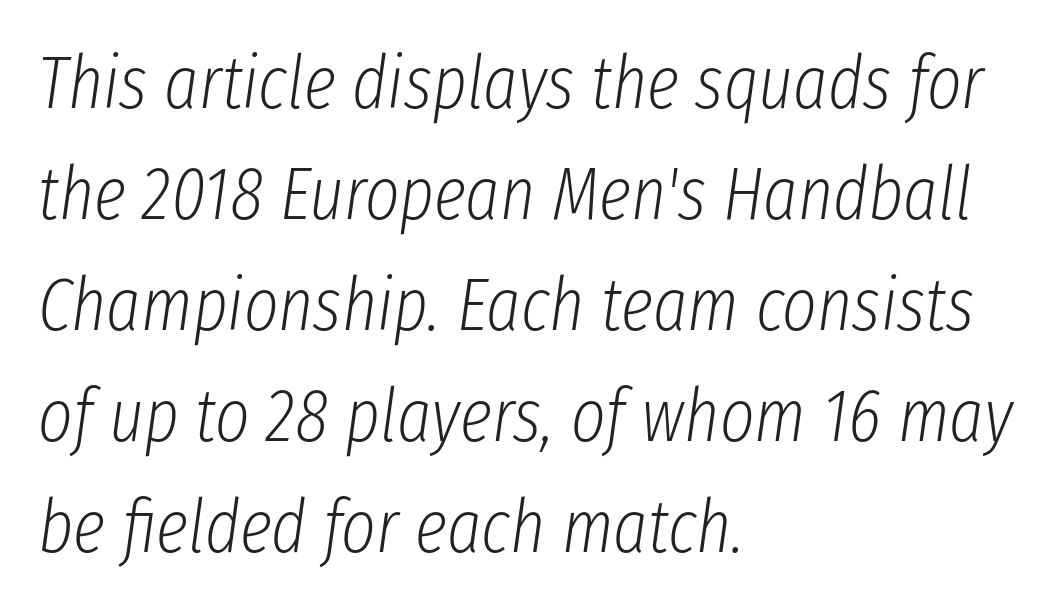
{"italic": "yes", "lean": "right", "slant_degrees": 8, "bold": "no", "weight": "light", "width": "condensed", "stroke_contrast": "low", "x_height": "medium", "monospaced": "no", "underline": "no", "align": "left", "line_spacing": "normal", "line_spacing_ratio": 1.5, "letter_spacing": "normal", "letter_spacing_em": 0.0, "glyph_px": 74}
